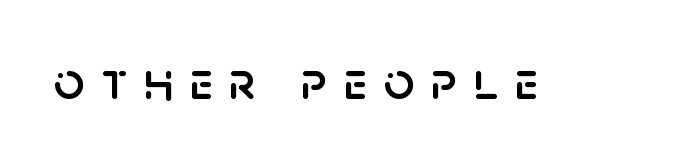
{"serif": "no", "italic": "no", "width": "normal", "stroke_contrast": "low", "x_height": "large", "monospaced": "no", "underline": "no", "letter_spacing": "wide", "letter_spacing_em": 0.3, "glyph_px": 54}
